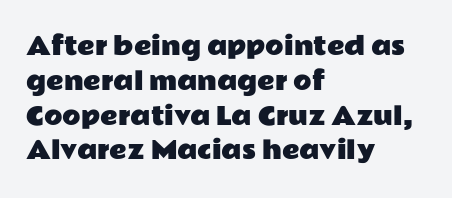
The image shows 24 px text type, upright; set left-aligned, normal line spacing (1.45x), normal letter spacing, not underlined.
